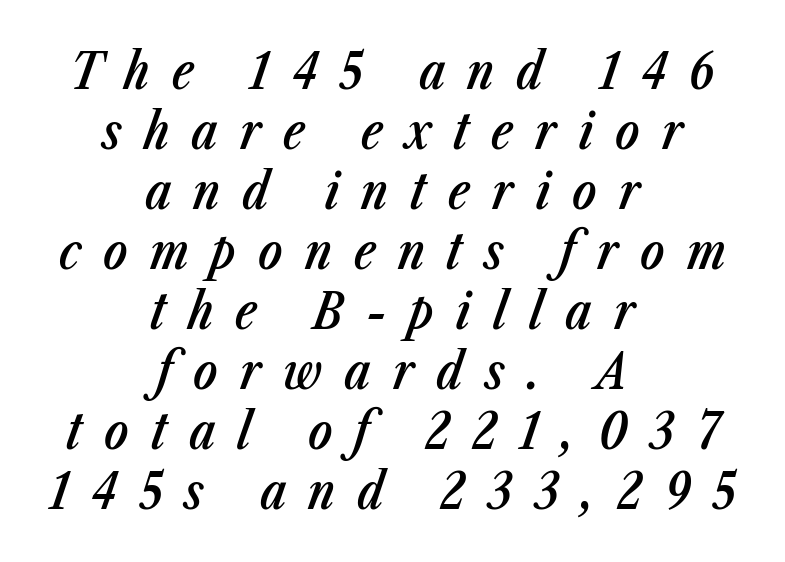
Q: Is the text bold? A: Semi-bold.
Q: Is the text italic (slanted)? A: Yes, it leans right by about 23 degrees.
Q: Is the text underlined? A: No.
Q: How is the paragraph aligned? A: Centered.
Q: Is the spacing between letters normal or unusually wide? A: Unusually wide.
Q: Width (condensed, normal, or wide)? A: Condensed.
Q: Stroke contrast? A: Low.
Q: x-height? A: Medium.
Q: Monospaced? A: No.
